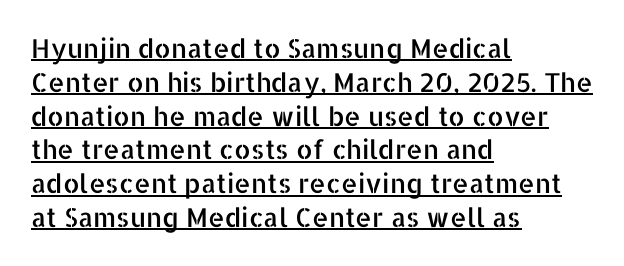
The image shows 26 px text type, upright; set left-aligned, normal line spacing (1.3x), normal letter spacing, underlined.
